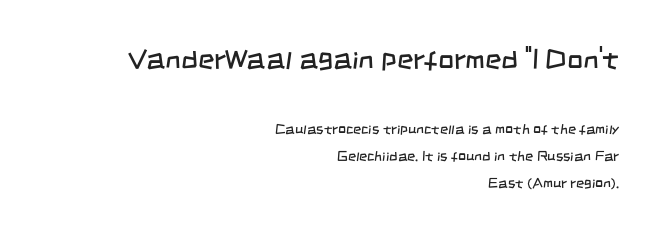
Examine the stroke ends and you'll find no serifs. Reading top to bottom, the characters get smaller at the block break. Descender tails drop into unmarked territory. Weight class: somewhere from thin through regular.
